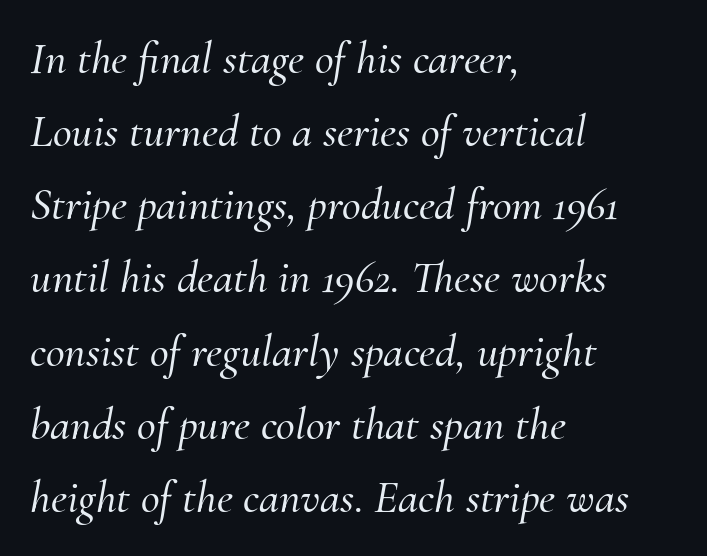
{"serif": "yes", "italic": "yes", "lean": "right", "slant_degrees": 10, "width": "normal", "stroke_contrast": "medium", "x_height": "small", "monospaced": "no", "underline": "no", "align": "left", "line_spacing": "normal", "line_spacing_ratio": 1.59, "letter_spacing": "normal", "letter_spacing_em": 0.0, "glyph_px": 46}
